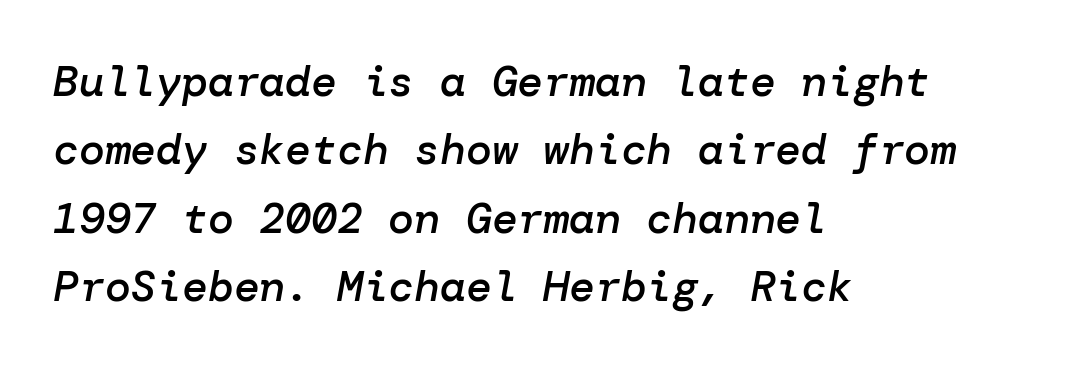
The image shows 43 px semibold type, italic (leaning right); set left-aligned, normal line spacing (1.59x), normal letter spacing, not underlined; low stroke contrast and a medium x-height.
